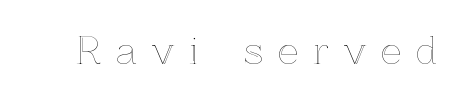
The image shows 36 px text type, upright; set unusually wide letter spacing (+0.42 em), not underlined; a medium x-height.
